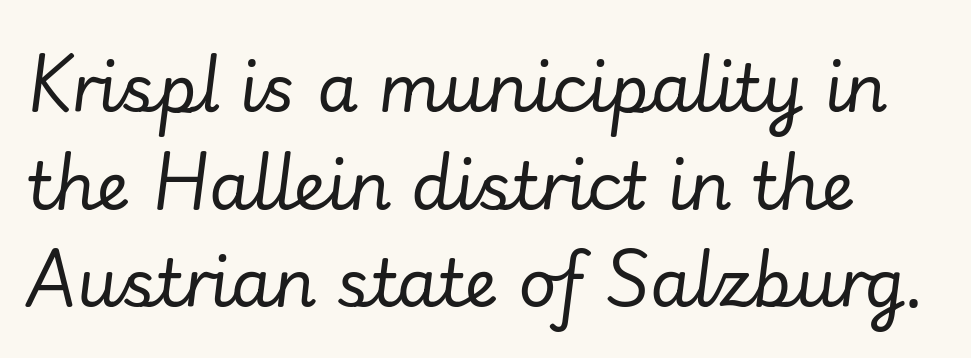
The image shows 66 px regular-weight type, italic (leaning right); set normal line spacing (1.48x), normal letter spacing, not underlined; low stroke contrast and a small x-height.
